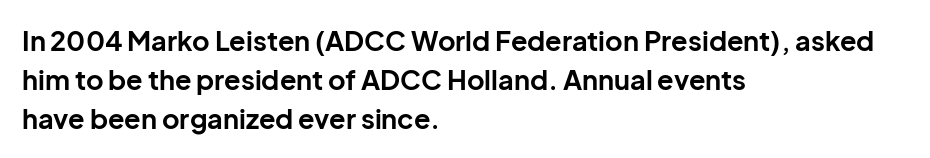
The image shows 27 px bold type, upright; set left-aligned, normal line spacing (1.45x), normal letter spacing, not underlined.
